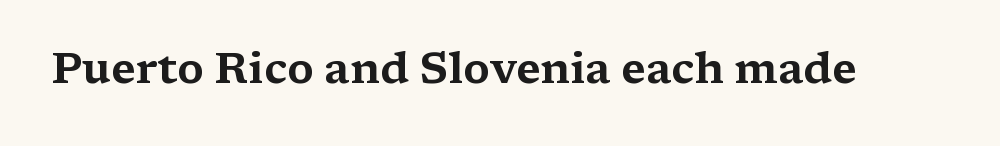
{"serif": "yes", "italic": "no", "width": "wide", "stroke_contrast": "medium", "x_height": "medium", "monospaced": "no", "underline": "no", "letter_spacing": "normal", "letter_spacing_em": 0.0, "glyph_px": 43}
